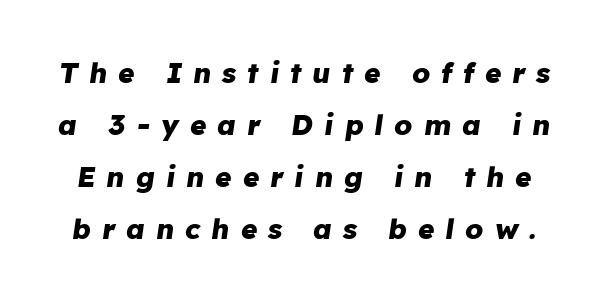
{"italic": "yes", "lean": "right", "slant_degrees": 8, "bold": "yes", "weight": "heavy", "width": "normal", "stroke_contrast": "low", "x_height": "medium", "monospaced": "no", "underline": "no", "line_spacing_ratio": 1.86, "letter_spacing": "wide", "letter_spacing_em": 0.39, "glyph_px": 28}
